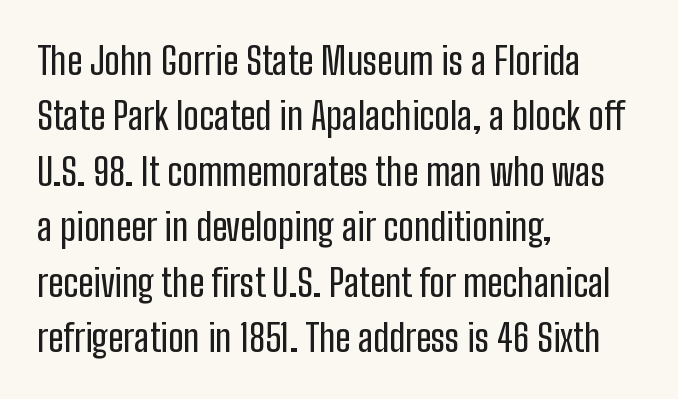
{"serif": "no", "italic": "no", "width": "condensed", "stroke_contrast": "low", "x_height": "medium", "monospaced": "no", "underline": "no", "align": "left", "line_spacing": "normal", "line_spacing_ratio": 1.46, "letter_spacing": "normal", "letter_spacing_em": 0.0, "glyph_px": 38}
